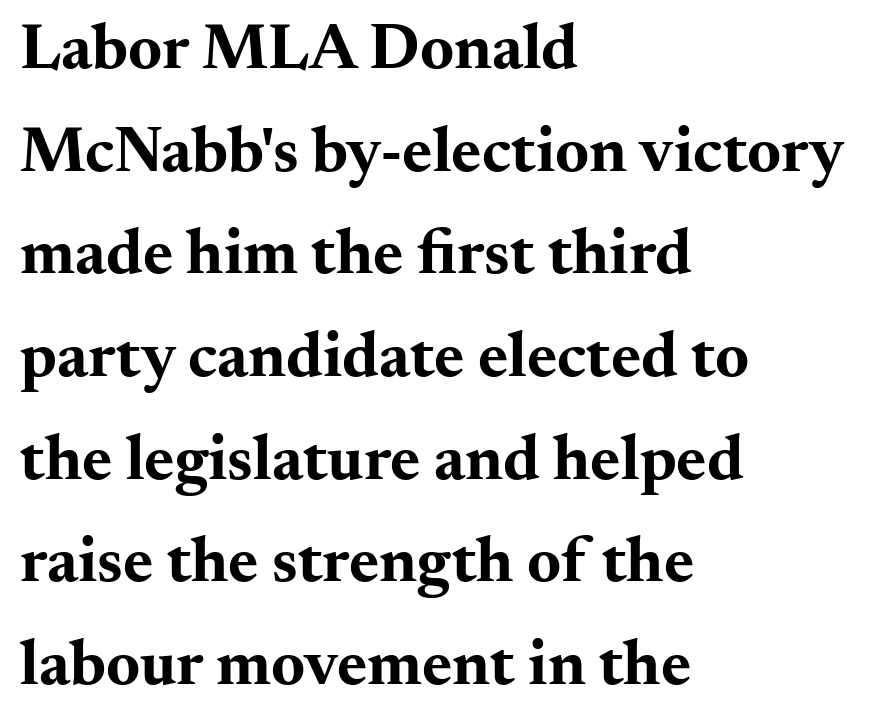
Q: Is the text bold? A: Yes.
Q: Is the text italic (slanted)? A: No, it is upright.
Q: Is the typeface a serif or a sans-serif typeface? A: Serif.
Q: Is the text underlined? A: No.
Q: How is the paragraph aligned? A: Left-aligned.
Q: Is the spacing between letters normal or unusually wide? A: Normal.
Q: Is the spacing between lines tight, normal or loose? A: Normal.
Q: Width (condensed, normal, or wide)? A: Wide.
Q: Stroke contrast? A: Medium.
Q: x-height? A: Small.
Q: Monospaced? A: No.
